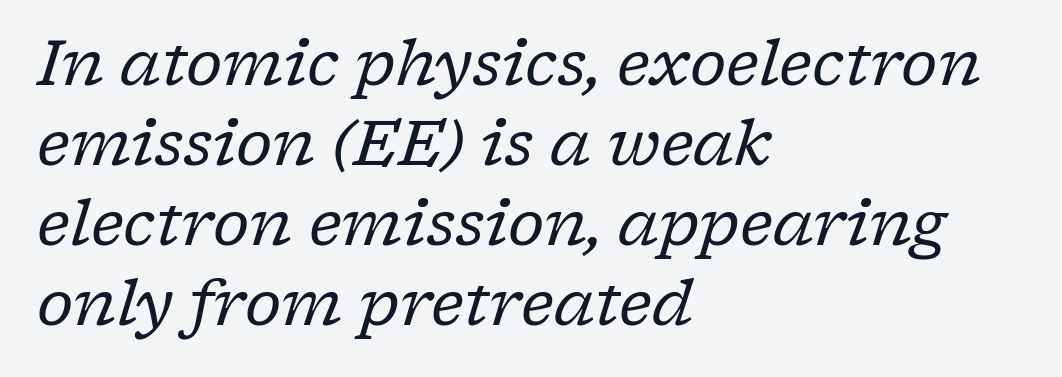
The line-height multiplier appears to be the usual default. Type style note: has serifs. Is the block centered? No — it sits flush against the left margin. Underlining? Definitely not there. Tracking value appears to be zero — textbook default spacing.
